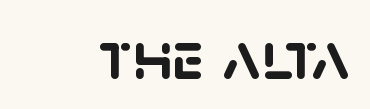
To sum up the face: it is a sans, with no serifs. The rendering uses natural spacing where letterforms have individual widths. The letters sit at their default tracking, neither squeezed nor spread. Chunky letters — that's bold for sure.
